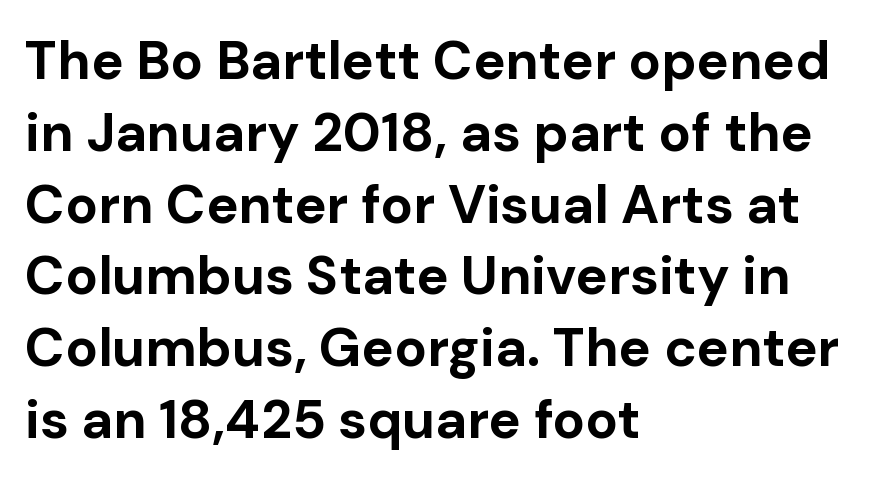
Designer's note — italics off, roman on. Note the varied advance widths — an 'i' is clearly narrower than an 'm'. Students, note that the glyphs here touch the page at normal intervals. Whoever set this chose a conventional vertical rhythm. The face used here has the dense, thick strokes of a bold.
